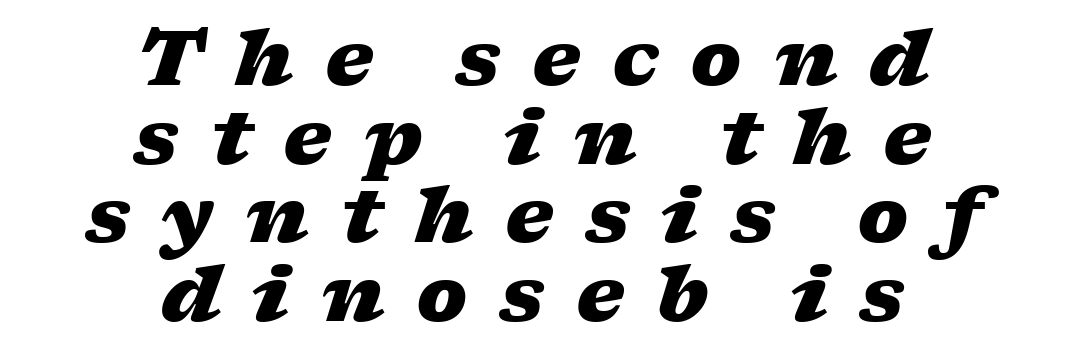
The image shows 77 px heavy, wide type, italic (leaning right); set centered, tight line spacing (1.02x), unusually wide letter spacing (+0.41 em), not underlined; low stroke contrast and a medium x-height.
